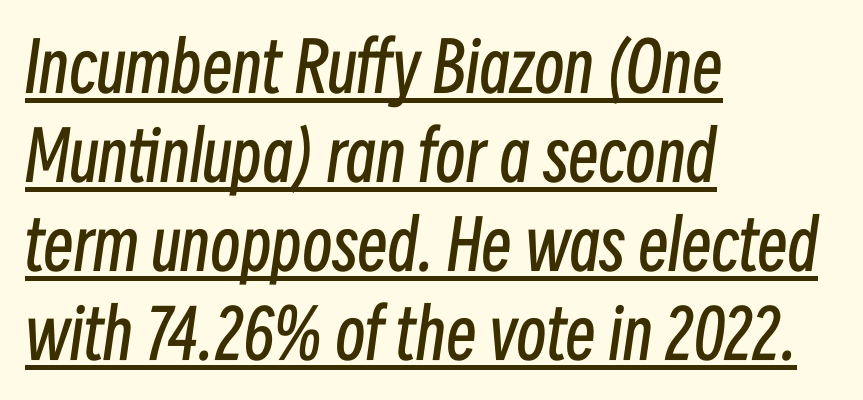
Style check: oblique. The line-height multiplier appears to be the usual default. Left-aligned paragraph, ragged on the right. No heavy texture on the line: the type isn't bold. In designer terms, the underline attribute is active on this setting.
